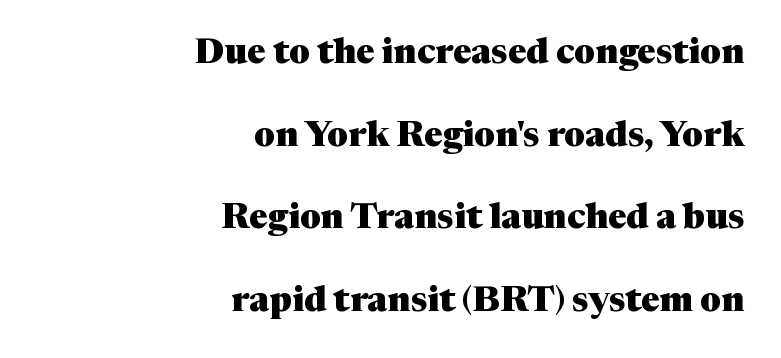
Q: Is the text bold? A: Yes.
Q: Is the text italic (slanted)? A: No, it is upright.
Q: Is the typeface a serif or a sans-serif typeface? A: Serif.
Q: Is the text underlined? A: No.
Q: How is the paragraph aligned? A: Right-aligned.
Q: Is the spacing between letters normal or unusually wide? A: Normal.
Q: Is the spacing between lines tight, normal or loose? A: Loose.
Q: Width (condensed, normal, or wide)? A: Normal.
Q: Stroke contrast? A: Medium.
Q: x-height? A: Medium.
Q: Monospaced? A: No.
